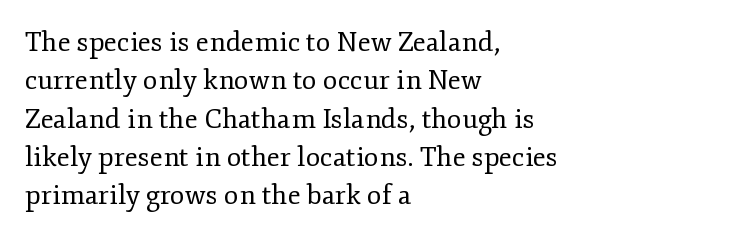
Q: Is the text bold? A: No.
Q: Is the text italic (slanted)? A: No, it is upright.
Q: Is the text underlined? A: No.
Q: How is the paragraph aligned? A: Left-aligned.
Q: Is the spacing between letters normal or unusually wide? A: Normal.
Q: Is the spacing between lines tight, normal or loose? A: Normal.
